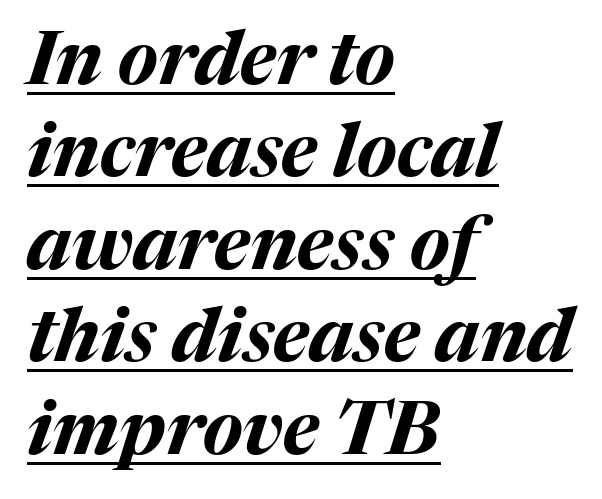
Quick note: italic. A typesetter would call this leading conventional body-copy spacing. There is no visible air inserted between adjacent glyphs. Strokes here are thick enough to call this a true bold. The passage shown is typed in a proportional face where columns would drift.
